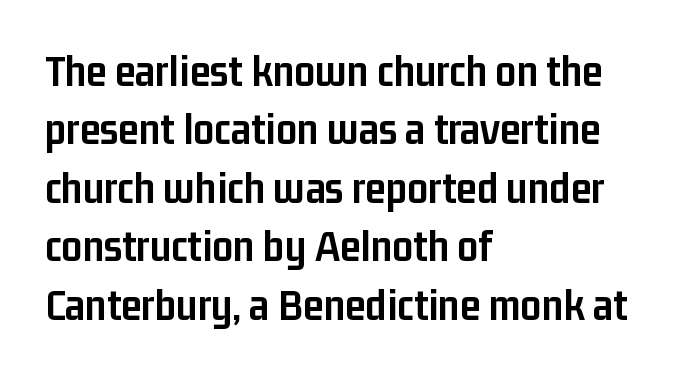
{"serif": "no", "italic": "no", "bold": "yes", "weight": "semibold", "width": "condensed", "stroke_contrast": "low", "x_height": "medium", "monospaced": "no", "underline": "no", "align": "left", "line_spacing": "normal", "line_spacing_ratio": 1.27, "letter_spacing": "normal", "letter_spacing_em": 0.0, "glyph_px": 46}
